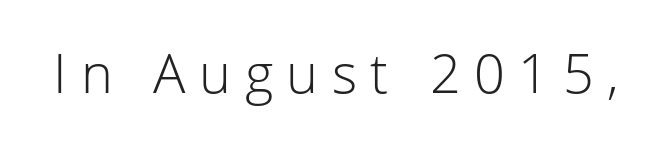
Q: Is the text bold? A: No.
Q: Is the text italic (slanted)? A: No, it is upright.
Q: Is the typeface a serif or a sans-serif typeface? A: Sans-serif.
Q: Is the text underlined? A: No.
Q: Is the spacing between letters normal or unusually wide? A: Unusually wide.
Q: Width (condensed, normal, or wide)? A: Normal.
Q: Stroke contrast? A: Low.
Q: x-height? A: Medium.
Q: Monospaced? A: No.
